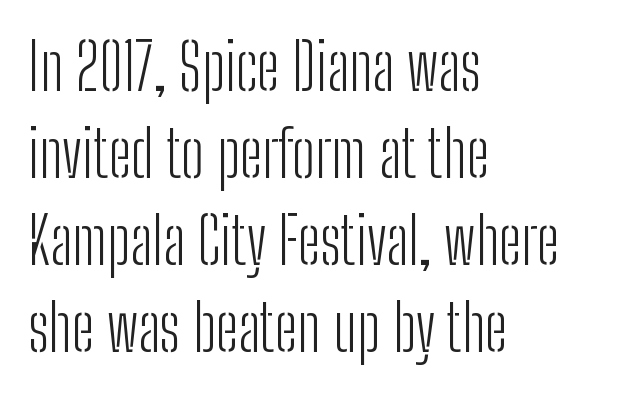
{"serif": "no", "italic": "no", "bold": "no", "weight": "light", "width": "condensed", "stroke_contrast": "low", "x_height": "medium", "monospaced": "no", "underline": "no", "align": "left", "line_spacing": "normal", "line_spacing_ratio": 1.36, "letter_spacing": "normal", "letter_spacing_em": 0.0, "glyph_px": 64}
